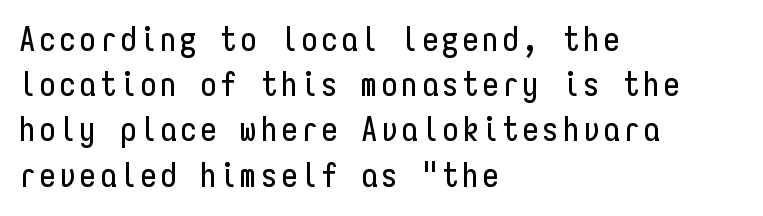
The image shows 33 px condensed sans-serif type, upright, monospaced; set left-aligned, normal line spacing (1.37x), not underlined; low stroke contrast and a medium x-height.
